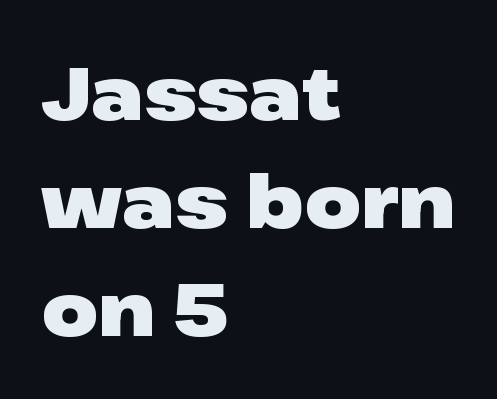
The image shows 73 px heavy, wide sans-serif type, upright; set left-aligned, normal line spacing (1.48x), normal letter spacing, not underlined; low stroke contrast and a medium x-height.
